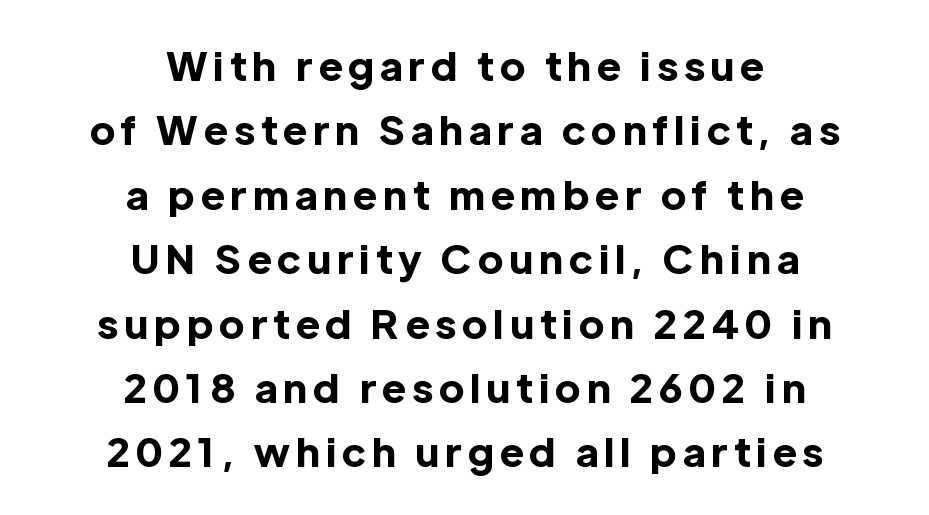
The image shows 40 px bold sans-serif type, upright; set centered, normal line spacing (1.61x), not underlined; a medium x-height.
